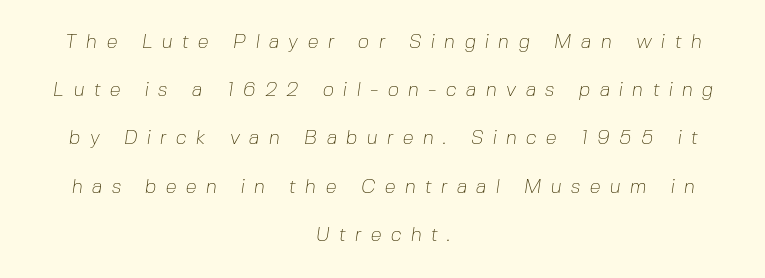
No extra ink here — the face is not bold. The strip under each line holds only bare page. Is the block centered? Yes — each line is placed symmetrically about the middle. The rendering inserts visible extra space after every character. You could fit nearly another row in the gap between these rows.
